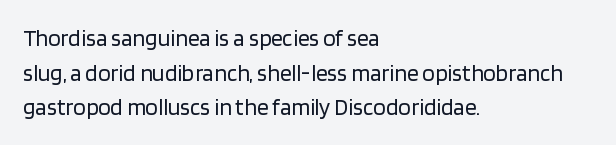
Q: Is the text bold? A: No.
Q: Is the text italic (slanted)? A: No, it is upright.
Q: Is the text underlined? A: No.
Q: How is the paragraph aligned? A: Left-aligned.
Q: Is the spacing between letters normal or unusually wide? A: Normal.
Q: Is the spacing between lines tight, normal or loose? A: Normal.
